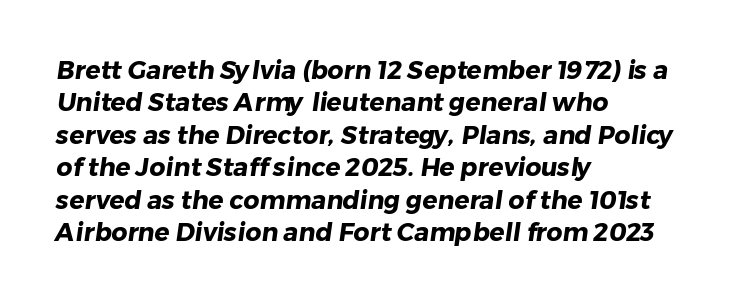
Reading down the column, the eye jumps a familiar distance to each next line. Descenders are the only things crossing below the line. Default kerning and tracking; the words read as compact shapes. Line starts are locked; line ends wander. Does the weight exceed regular? Yes, all the way to bold.
